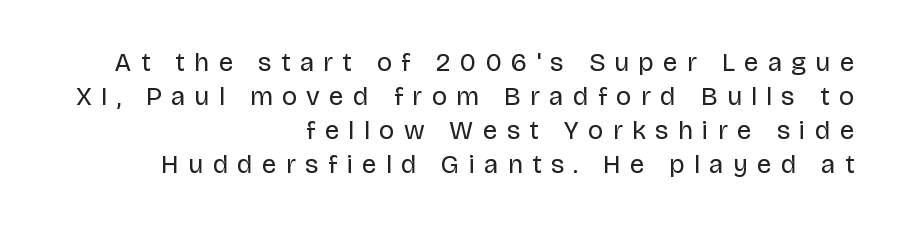
{"italic": "no", "bold": "no", "underline": "no", "align": "right", "line_spacing": "normal", "line_spacing_ratio": 1.31, "letter_spacing": "wide", "letter_spacing_em": 0.36, "glyph_px": 26}
